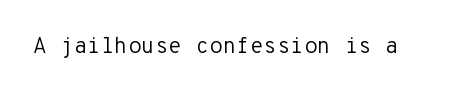
The space directly below the letters is spotless. Quick note: not italic, upright. The line texture is even and compact thanks to regular tracking. These glyphs show unthickened strokes, regular width or finer.
